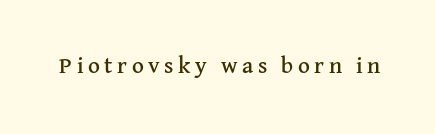
Q: Is the text italic (slanted)? A: No, it is upright.
Q: Is the text underlined? A: No.
Q: Is the spacing between letters normal or unusually wide? A: Unusually wide.
